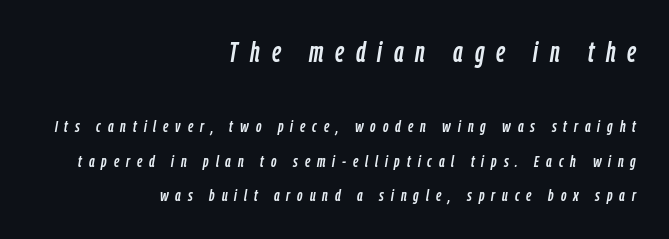
Note the varied advance widths — an 'i' is clearly narrower than an 'm'. The first block has been scaled up relative to the second. Designer's note — italics engaged. The paragraph has a hard right edge and a soft left edge. The rendering inserts visible extra space after every character. What's the leading like? Stretched, with rows far apart.
